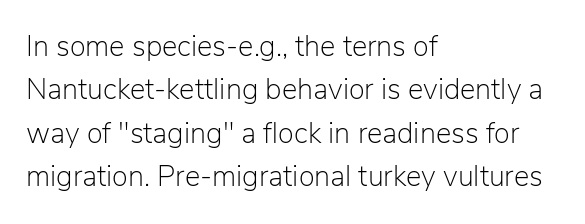
Q: Is the text bold? A: No.
Q: Is the text italic (slanted)? A: No, it is upright.
Q: Is the typeface a serif or a sans-serif typeface? A: Sans-serif.
Q: Is the text underlined? A: No.
Q: How is the paragraph aligned? A: Left-aligned.
Q: Is the spacing between letters normal or unusually wide? A: Normal.
Q: Is the spacing between lines tight, normal or loose? A: Normal.
Q: Width (condensed, normal, or wide)? A: Normal.
Q: Stroke contrast? A: Low.
Q: x-height? A: Medium.
Q: Monospaced? A: No.
